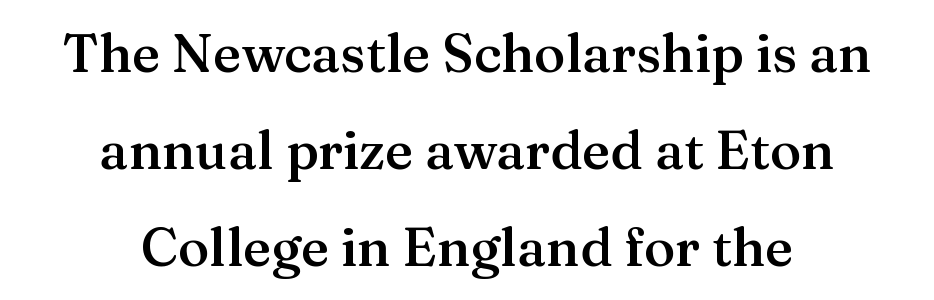
This sample uses a serif face. The type sits square on the baseline with zero lean. A fair bit of extra ink — the face is semibold, not bold. The text block is weighted toward neither margin, spreading evenly from the middle. The string is rendered with underlining switched off.
